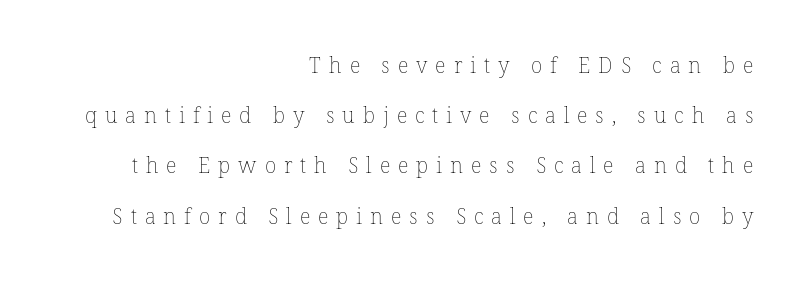
Q: Is the text bold? A: No.
Q: Is the text italic (slanted)? A: No, it is upright.
Q: Is the text underlined? A: No.
Q: How is the paragraph aligned? A: Right-aligned.
Q: Is the spacing between letters normal or unusually wide? A: Unusually wide.
Q: Is the spacing between lines tight, normal or loose? A: Loose.
